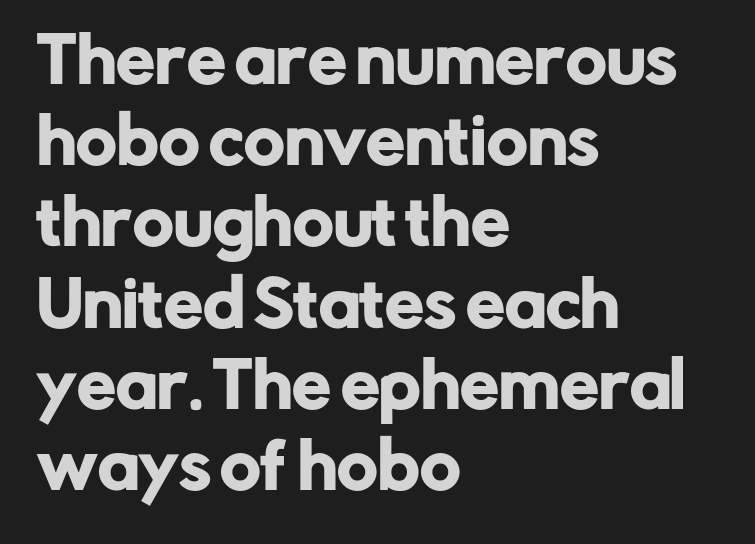
The image shows 62 px sans-serif type, upright; set left-aligned, normal line spacing (1.31x), normal letter spacing, not underlined; low stroke contrast and a medium x-height.
